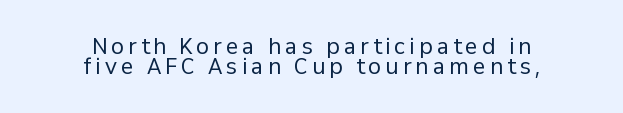
The image shows 21 px text type, upright; set centered, tight line spacing (0.95x), unusually wide letter spacing (+0.2 em), not underlined.
